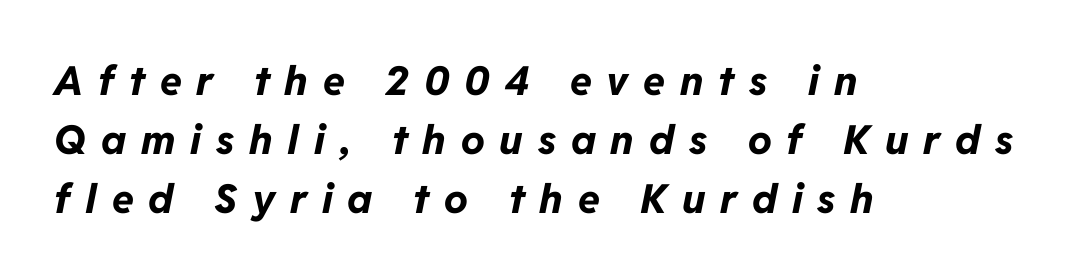
Horizontal alignment here is leftward, the default for most running prose. The line-height multiplier appears to be the usual default. Loose tracking; the words dissolve into strings of separated letters. The rendering uses a bold face; every stroke is thick and dark.
